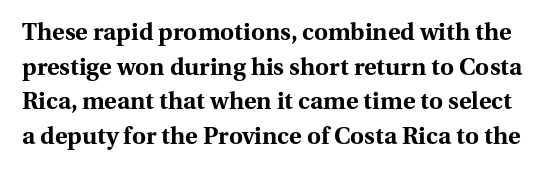
The image shows 24 px bold type, upright; set normal line spacing (1.44x), normal letter spacing, not underlined.
